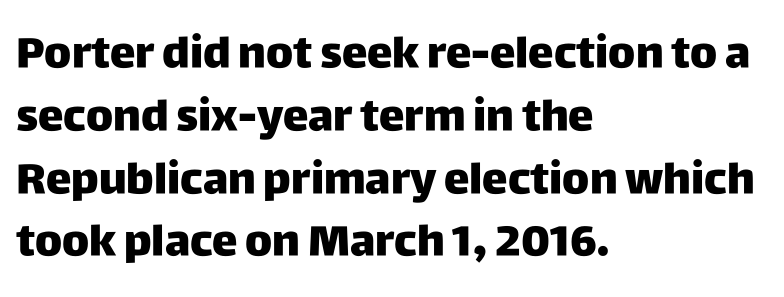
Letters rest on an invisible, unmarked baseline. Regarding serifs, this sample does without them. Every stem runs plumb, perpendicular to the baseline. These lines sit exactly where default settings would place them. Each letter keeps its own natural width here, so spacing adapts to shape.
